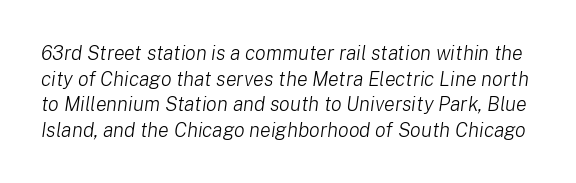
{"italic": "yes", "lean": "right", "slant_degrees": 8, "bold": "no", "underline": "no", "line_spacing": "normal", "line_spacing_ratio": 1.28, "letter_spacing": "normal", "letter_spacing_em": 0.0, "glyph_px": 20}
